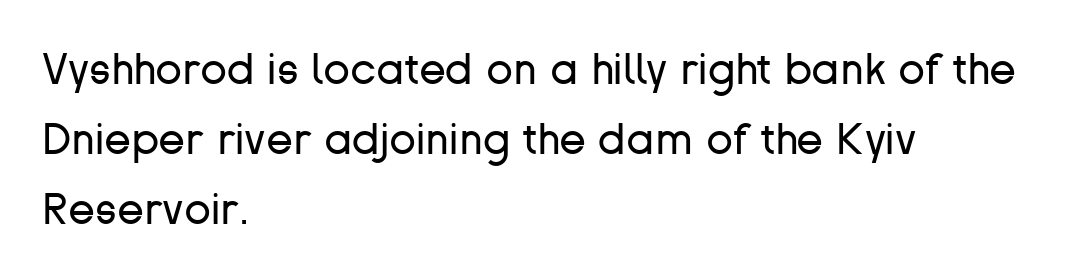
The image shows 44 px regular-weight sans-serif type, upright; set left-aligned, normal line spacing (1.59x), normal letter spacing, not underlined; low stroke contrast and a medium x-height.
